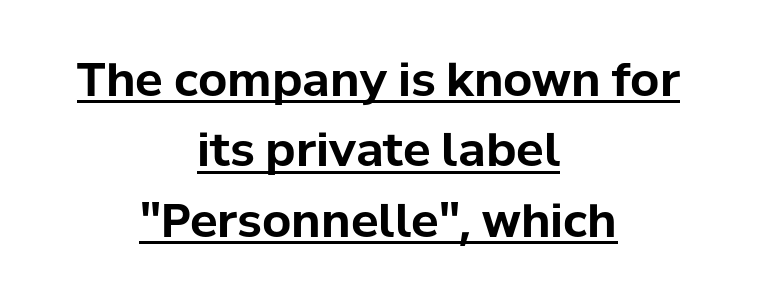
The image shows 46 px bold sans-serif type, upright; set centered, normal line spacing (1.53x), normal letter spacing, underlined; low stroke contrast and a medium x-height.
